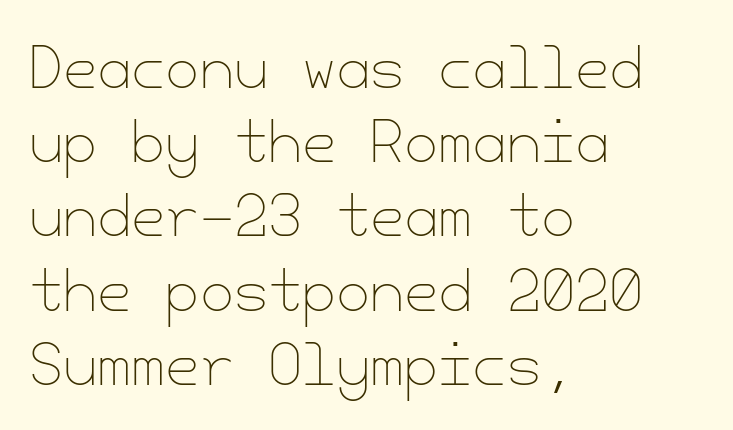
The rendering anchors every line to the left-hand side. Is there much room between lines? A standard amount, neither cramped nor airy. Words appear dense and cohesive because spacing is normal. Underline: absent.
